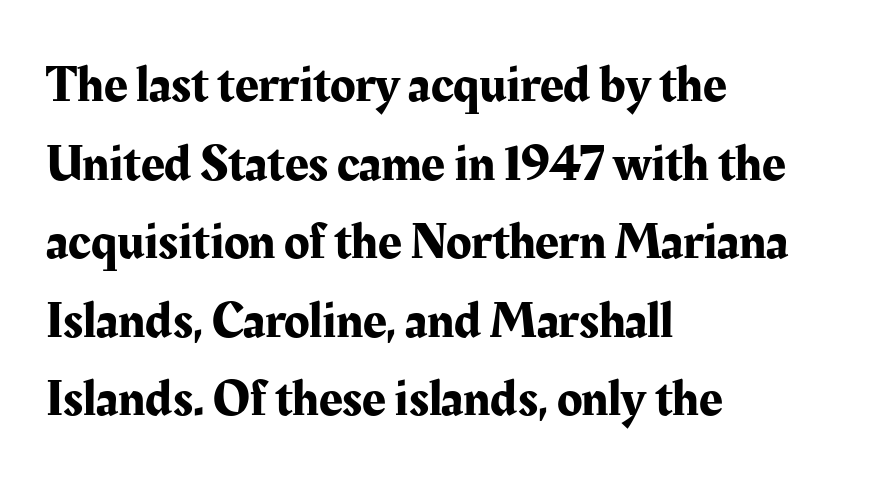
The image shows 52 px serif type, upright; set left-aligned, normal line spacing (1.51x), normal letter spacing, not underlined; medium stroke contrast and a medium x-height.
